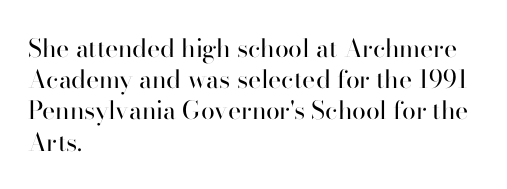
The image shows 25 px text type, upright; set left-aligned, normal line spacing (1.25x), normal letter spacing, not underlined.
